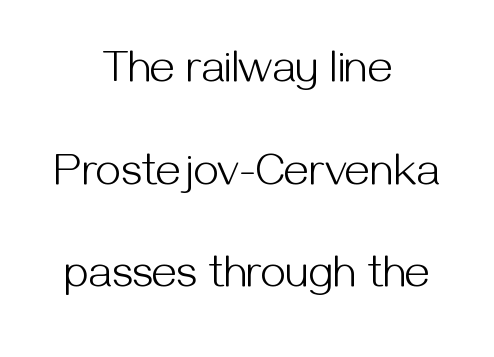
The image shows 45 px light sans-serif type, upright; set centered, loose line spacing (2.28x), normal letter spacing, not underlined; medium stroke contrast and a medium x-height.
